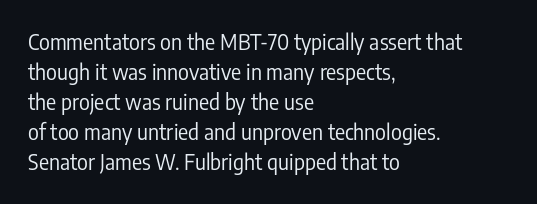
{"italic": "no", "bold": "no", "underline": "no", "align": "left", "line_spacing": "normal", "line_spacing_ratio": 1.43, "letter_spacing": "normal", "letter_spacing_em": 0.0, "glyph_px": 21}
